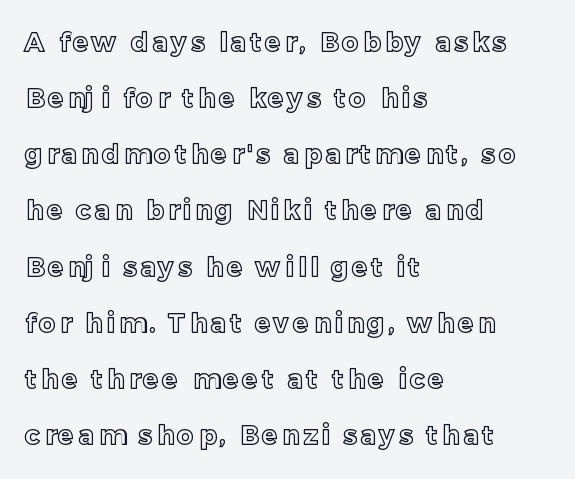
The image shows 26 px text type, upright; set left-aligned, loose line spacing (2.16x), not underlined.
